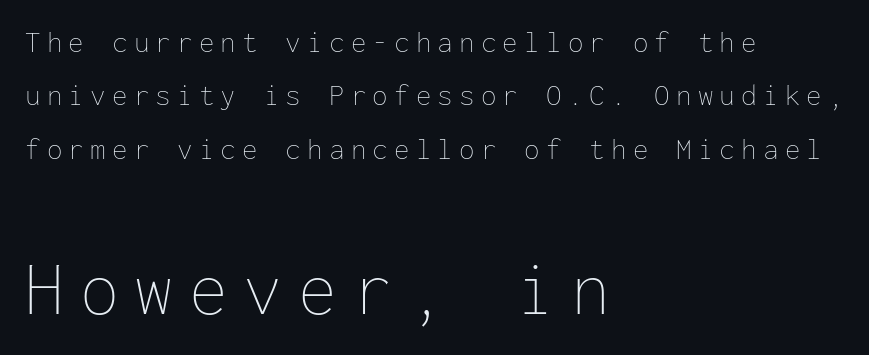
{"italic": "no", "bold": "no", "weight": "thin", "width": "normal", "stroke_contrast": "low", "x_height": "medium", "monospaced": "yes", "underline": "no", "align": "left", "line_spacing_ratio": 1.72, "letter_spacing": "wide", "letter_spacing_em": 0.2, "larger_block": "second", "size_ratio": 2.52, "glyph_px": 78}
